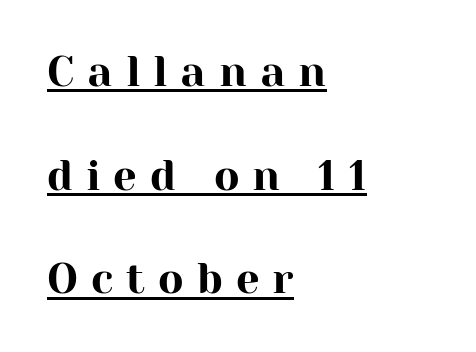
{"serif": "yes", "italic": "no", "width": "normal", "stroke_contrast": "high", "x_height": "medium", "monospaced": "no", "underline": "yes", "align": "left", "line_spacing": "loose", "line_spacing_ratio": 2.47, "letter_spacing": "wide", "letter_spacing_em": 0.31, "glyph_px": 42}
